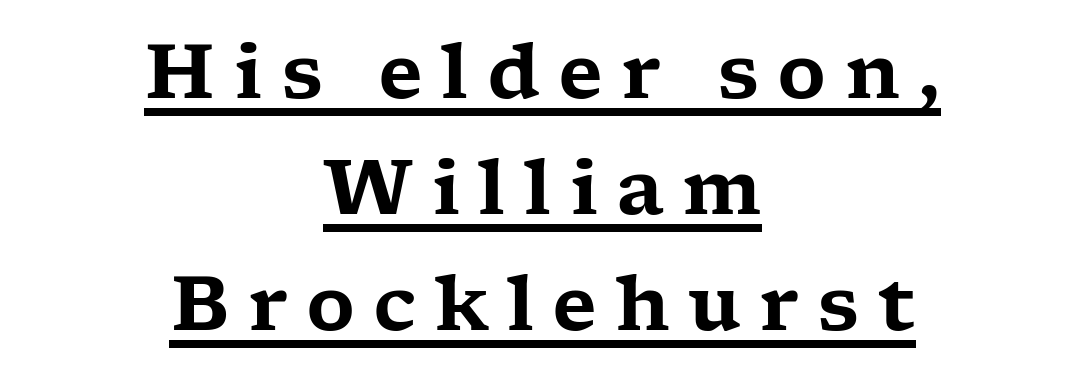
These lines were composed using upright roman letters. Stroke terminals: seriffed. This rendering features underlined lettering. Each new line begins a customary step beneath the previous one. Proportional: the letters do not fall into vertical columns.
